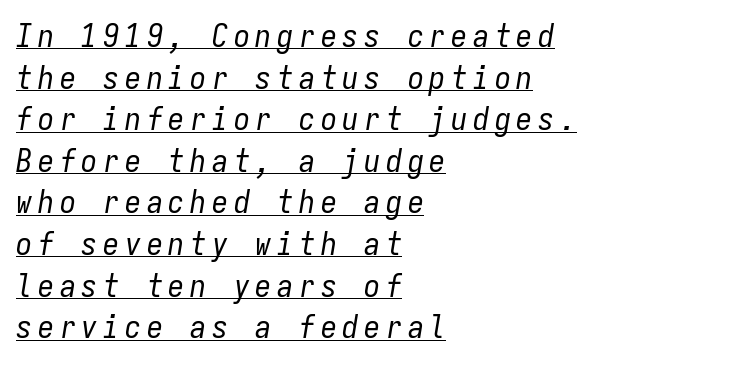
{"italic": "yes", "lean": "right", "slant_degrees": 9, "bold": "no", "weight": "regular", "width": "condensed", "stroke_contrast": "low", "x_height": "medium", "monospaced": "yes", "underline": "yes", "align": "left", "line_spacing": "normal", "line_spacing_ratio": 1.3, "glyph_px": 32}
